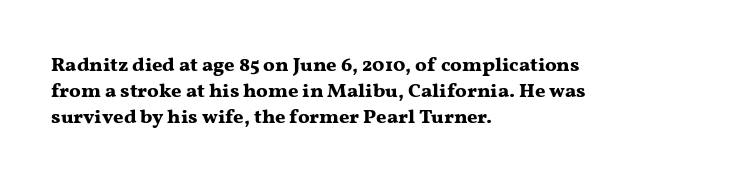
The image shows 20 px bold type, upright; set left-aligned, normal line spacing (1.31x), normal letter spacing, not underlined.
